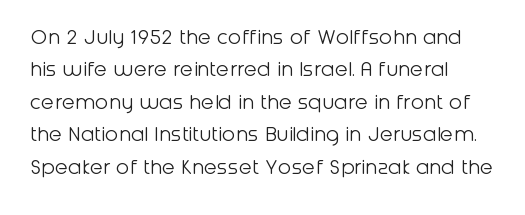
The image shows 24 px text type, upright; set left-aligned, normal line spacing (1.35x), normal letter spacing, not underlined.
